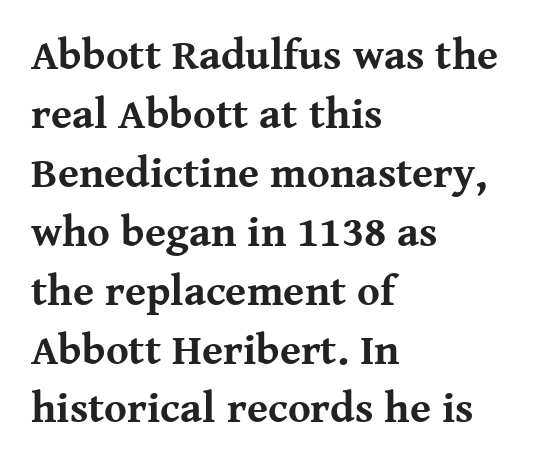
The image shows 43 px bold serif type, upright; set left-aligned, normal line spacing (1.37x), normal letter spacing, not underlined; medium stroke contrast and a medium x-height.
